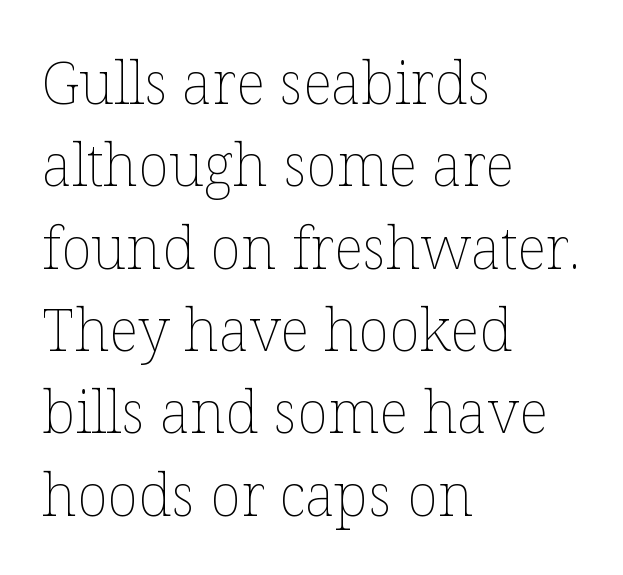
Q: Is the text bold? A: No.
Q: Is the text italic (slanted)? A: No, it is upright.
Q: Is the text underlined? A: No.
Q: How is the paragraph aligned? A: Left-aligned.
Q: Is the spacing between letters normal or unusually wide? A: Normal.
Q: Is the spacing between lines tight, normal or loose? A: Normal.
Q: Width (condensed, normal, or wide)? A: Normal.
Q: Stroke contrast? A: Low.
Q: x-height? A: Medium.
Q: Monospaced? A: No.
